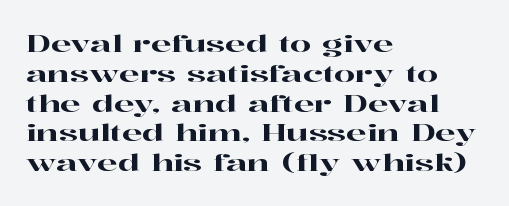
This sample uses an upright cut, with every glyph sitting square on the baseline. The space beneath each line is pristine and unruled. Short note: letters normally spaced. A classic flush-left, rag-right setting is used for this passage.
